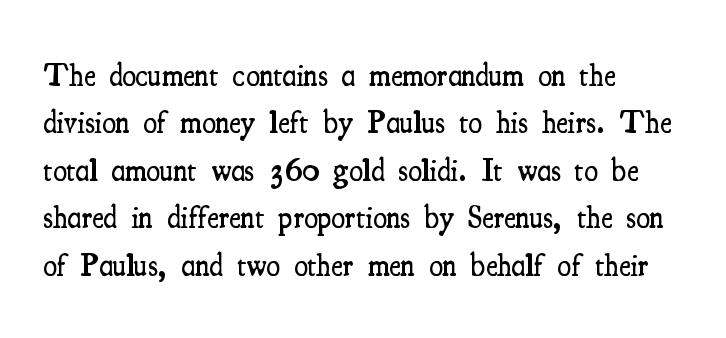
Regarding serifs, this sample has them. Line spacing here is normal. Rendered with straight, roman letterforms. The text block is weighted toward the left margin, trailing off unevenly rightward.
